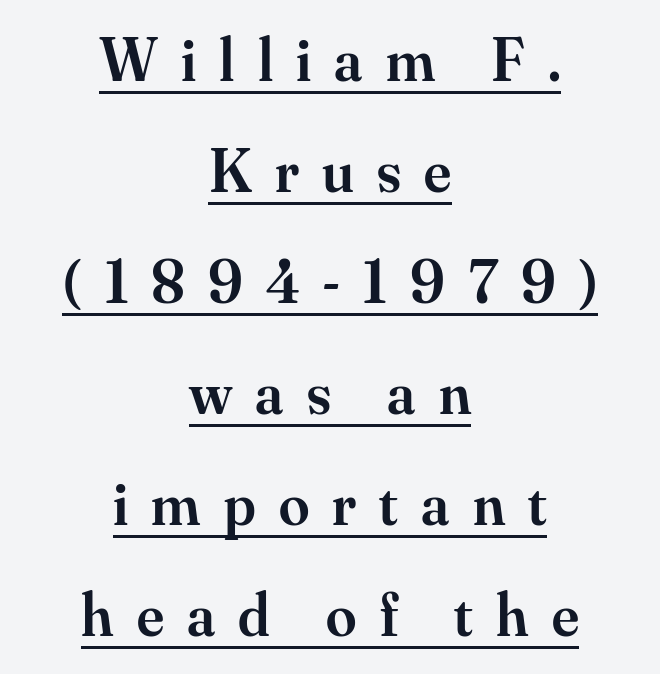
Q: Is the text bold? A: Semi-bold.
Q: Is the text italic (slanted)? A: No, it is upright.
Q: Is the typeface a serif or a sans-serif typeface? A: Serif.
Q: Is the text underlined? A: Yes.
Q: How is the paragraph aligned? A: Centered.
Q: Is the spacing between letters normal or unusually wide? A: Unusually wide.
Q: Width (condensed, normal, or wide)? A: Normal.
Q: Stroke contrast? A: Medium.
Q: x-height? A: Small.
Q: Monospaced? A: No.
